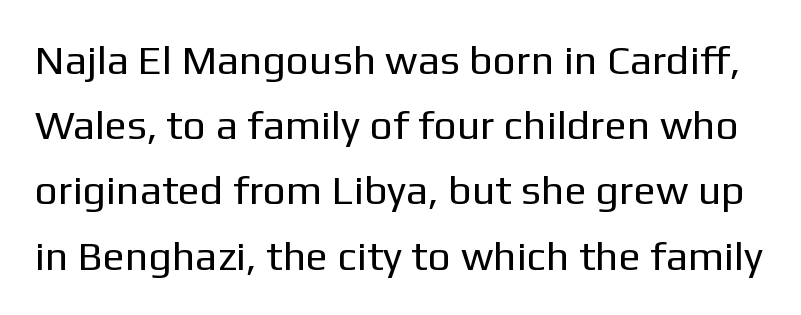
Font category for this specimen: sans-serif. Do the letters lean? They stand straight. The rendering keeps characters at their native spacing. Caption: face not bold, strokes unweighted. Varying glyph widths throughout — classic text-font behaviour.
